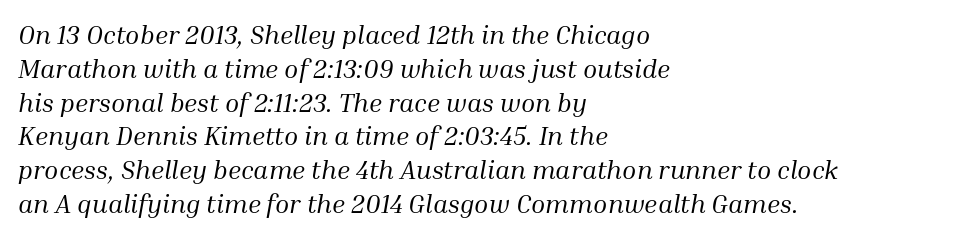
Tracking here is standard; glyphs follow each other at the usual distance. Summary of vertical rhythm: regular, with standard interline spacing. The words here are not underlined. There's an unmistakable incline to the writing here. Stroke thickness stays within the range of a standard reading face or lighter.
